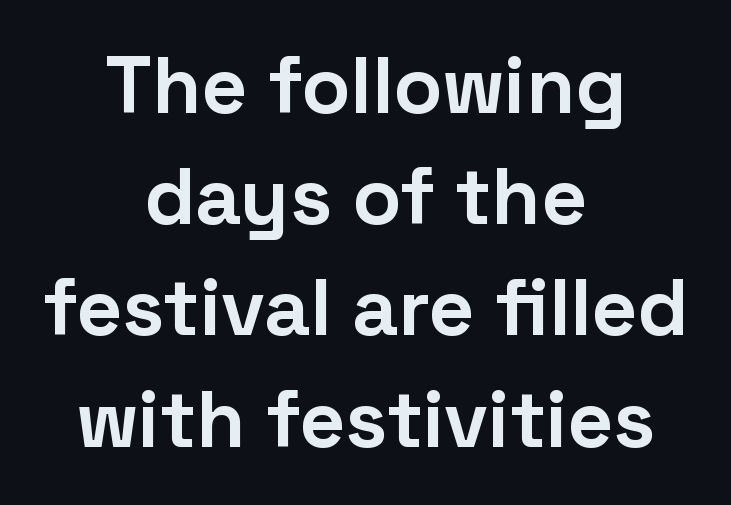
Q: Is the text bold? A: Yes.
Q: Is the text italic (slanted)? A: No, it is upright.
Q: Is the typeface a serif or a sans-serif typeface? A: Sans-serif.
Q: Is the text underlined? A: No.
Q: How is the paragraph aligned? A: Centered.
Q: Is the spacing between letters normal or unusually wide? A: Normal.
Q: Is the spacing between lines tight, normal or loose? A: Normal.
Q: Width (condensed, normal, or wide)? A: Normal.
Q: Stroke contrast? A: Low.
Q: x-height? A: Medium.
Q: Monospaced? A: No.
